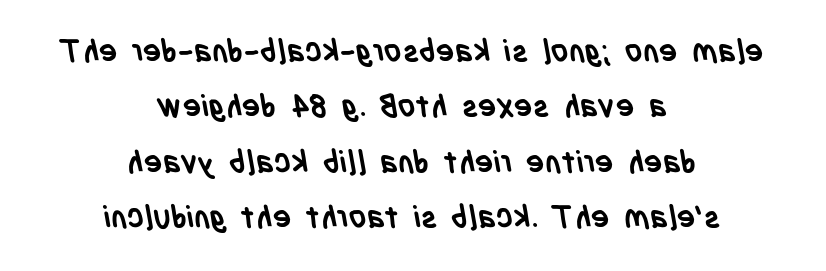
Q: Is the text bold? A: Yes.
Q: Is the typeface a serif or a sans-serif typeface? A: Sans-serif.
Q: Is the text underlined? A: No.
Q: How is the paragraph aligned? A: Centered.
Q: Is the spacing between letters normal or unusually wide? A: Normal.
Q: Width (condensed, normal, or wide)? A: Condensed.
Q: Stroke contrast? A: Low.
Q: x-height? A: Large.
Q: Monospaced? A: No.
